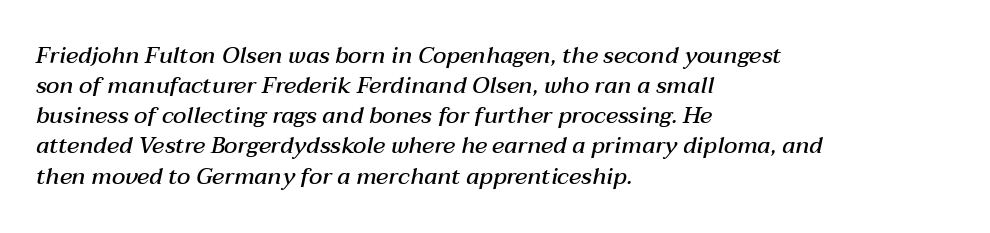
The passage shown leans; its letterforms are oblique. A typesetter would call this zero additional tracking. One glance says typical: line gaps are just what's usual. The letters are semibold — heavier than regular but short of a full bold. This rendering uses left alignment, leaving the right contour irregular.
